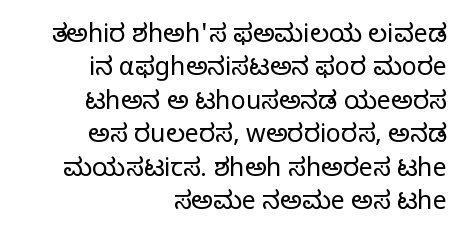
A quiet, ordinary-to-light weight characterises the typeface. Between one letter and the next there's only the usual sliver of space. Regular leading. The typesetter chose a ragged-left arrangement here.
